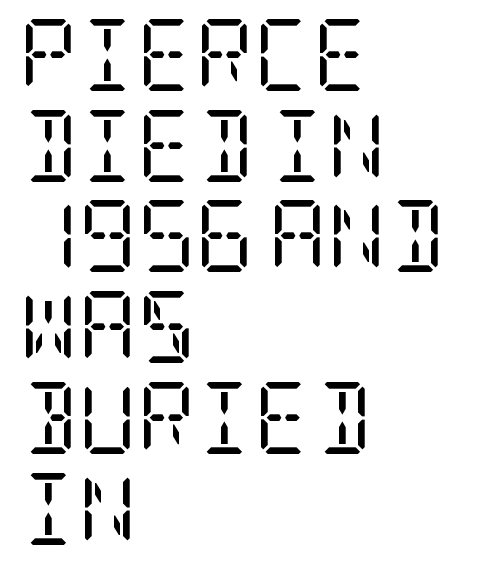
The image shows 72 px regular-weight, condensed serif type, upright; set left-aligned, normal line spacing (1.26x), normal letter spacing, not underlined; low stroke contrast and a large x-height.
